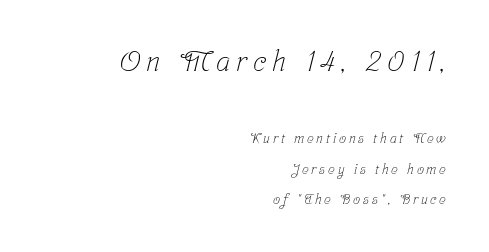
{"serif": "yes", "bold": "no", "weight": "light", "width": "condensed", "stroke_contrast": "low", "x_height": "medium", "monospaced": "no", "underline": "no", "align": "right", "line_spacing": "loose", "line_spacing_ratio": 2.18, "letter_spacing": "wide", "letter_spacing_em": 0.2, "larger_block": "first", "size_ratio": 2.07, "glyph_px": 29}
